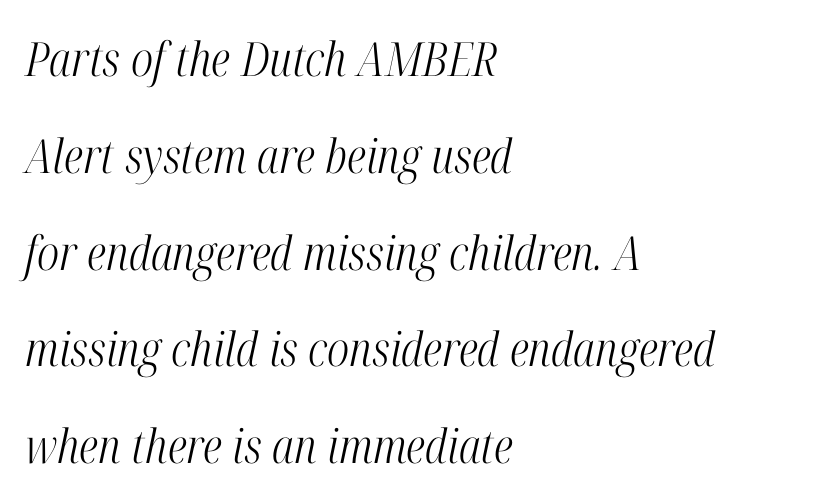
The image shows 47 px light, condensed serif type, italic (leaning right); set left-aligned, loose line spacing (2.06x), normal letter spacing, not underlined; high stroke contrast and a medium x-height.
